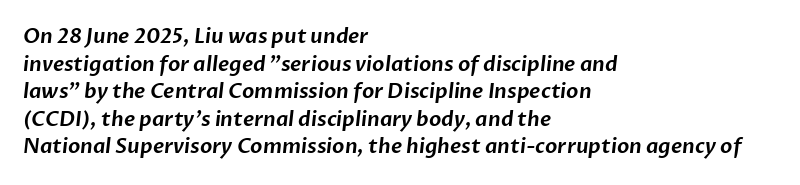
The baseline area is clear. Does extra space separate the letters? No, they use regular spacing. The passage is arranged the way most books set body copy — flush left. Honestly, the row spacing looks completely unremarkable.
